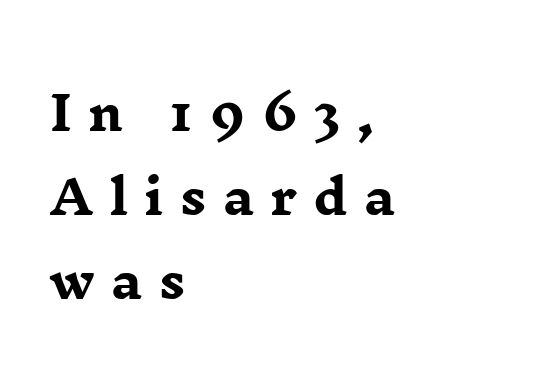
A typesetter would mark this as roman, not italic. Examine the stroke ends and you'll spot serifs. This sample uses expanded letter spacing, leaving extra air between glyphs. Layout note: lines flush left. Students, this is bold: see how much ink each stroke carries. These lines are rendered in a variable-pitch font.
